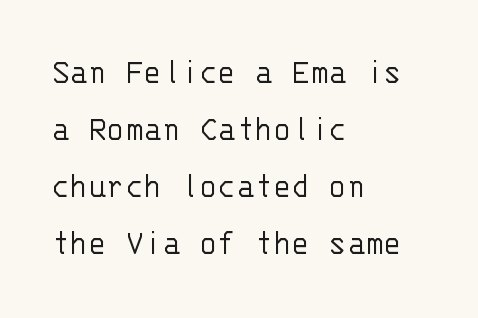
Q: Is the text bold? A: No.
Q: Is the text italic (slanted)? A: No, it is upright.
Q: Is the typeface a serif or a sans-serif typeface? A: Sans-serif.
Q: Is the text underlined? A: No.
Q: How is the paragraph aligned? A: Left-aligned.
Q: Is the spacing between letters normal or unusually wide? A: Normal.
Q: Is the spacing between lines tight, normal or loose? A: Normal.
Q: Width (condensed, normal, or wide)? A: Normal.
Q: Stroke contrast? A: Low.
Q: x-height? A: Large.
Q: Monospaced? A: Yes.
